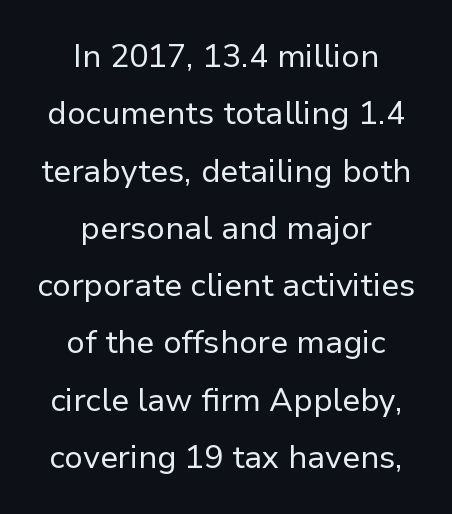
A light-to-regular cut is what we see here. Is this a sans? Yes — the strokes have no serifs. Each row of text sits above clean, open space. Note the varied advance widths — an 'i' is clearly narrower than an 'm'. Here the glyphs are tracked normally, forming tight word shapes.
